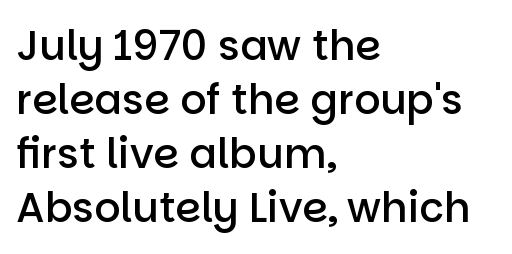
The type sits square on the baseline with zero lean. Between one letter and the next there's only the usual sliver of space. Spacing verdict: proportional, widths tailored to each character. A semibold gives these letters moderate extra thickness, short of bold. A classic flush-left, rag-right setting is used for this passage. Unmarked baselines from the first word to the last.
